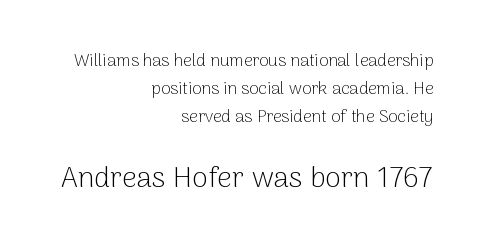
The image shows 29 px light sans-serif type, upright; set right-aligned, normal line spacing (1.66x), normal letter spacing, not underlined; the second (bottom) block is 1.71x larger; low stroke contrast and a medium x-height.
